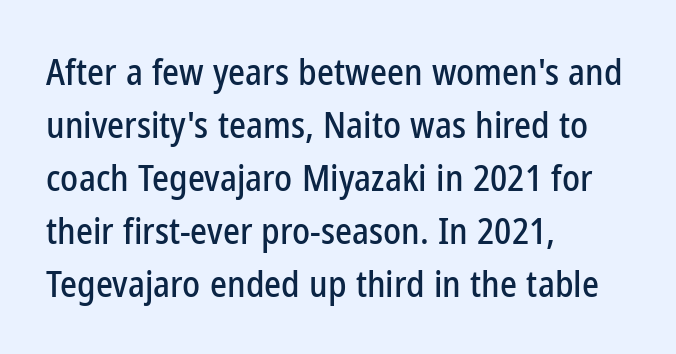
Q: Is the text italic (slanted)? A: No, it is upright.
Q: Is the typeface a serif or a sans-serif typeface? A: Sans-serif.
Q: Is the text underlined? A: No.
Q: How is the paragraph aligned? A: Left-aligned.
Q: Is the spacing between letters normal or unusually wide? A: Normal.
Q: Is the spacing between lines tight, normal or loose? A: Normal.
Q: Width (condensed, normal, or wide)? A: Condensed.
Q: Stroke contrast? A: Low.
Q: x-height? A: Medium.
Q: Monospaced? A: No.
